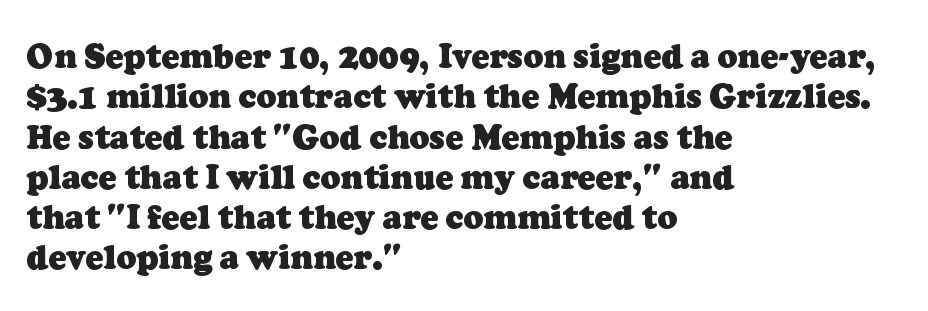
Q: Is the text bold? A: Yes.
Q: Is the typeface a serif or a sans-serif typeface? A: Serif.
Q: Is the text underlined? A: No.
Q: How is the paragraph aligned? A: Left-aligned.
Q: Is the spacing between letters normal or unusually wide? A: Normal.
Q: Width (condensed, normal, or wide)? A: Normal.
Q: Stroke contrast? A: Low.
Q: x-height? A: Medium.
Q: Monospaced? A: No.
